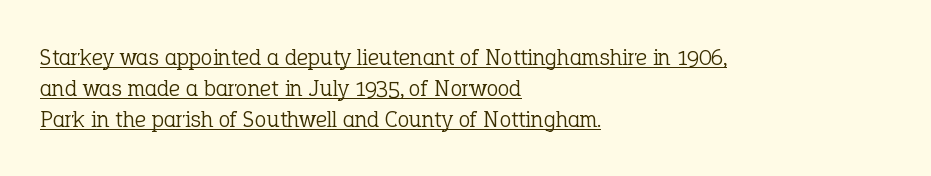
Layout note: lines flush left. Underline: present. Is there any slant? The stems are plumb. Stroke mass is kept to a normal reading level or below. Is the letter spacing exaggerated? No — it looks like the ordinary default. How would I describe the line gaps? Plain and ordinary.
